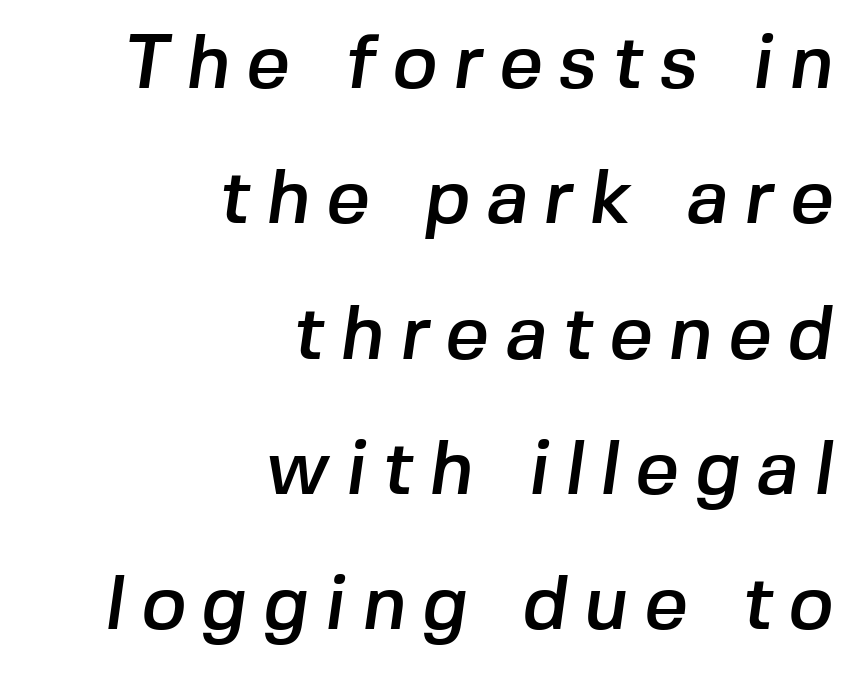
Q: Is the typeface a serif or a sans-serif typeface? A: Sans-serif.
Q: Is the text underlined? A: No.
Q: How is the paragraph aligned? A: Right-aligned.
Q: Is the spacing between letters normal or unusually wide? A: Unusually wide.
Q: Width (condensed, normal, or wide)? A: Normal.
Q: Stroke contrast? A: Low.
Q: x-height? A: Medium.
Q: Monospaced? A: No.
